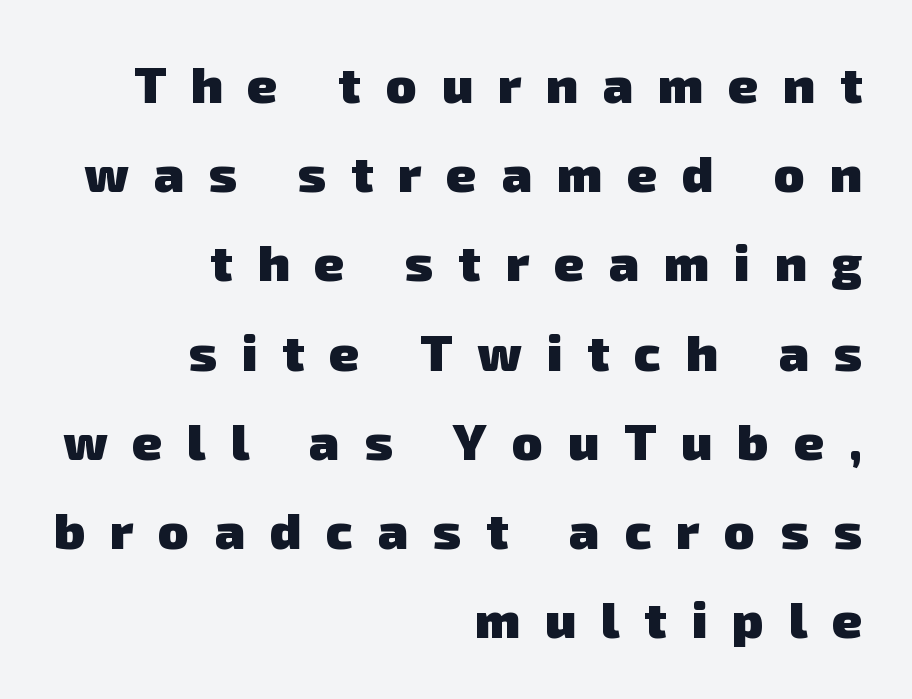
The image shows 51 px heavy sans-serif type; set right-aligned, line spacing 1.75x, unusually wide letter spacing (+0.49 em), not underlined; low stroke contrast and a medium x-height.
